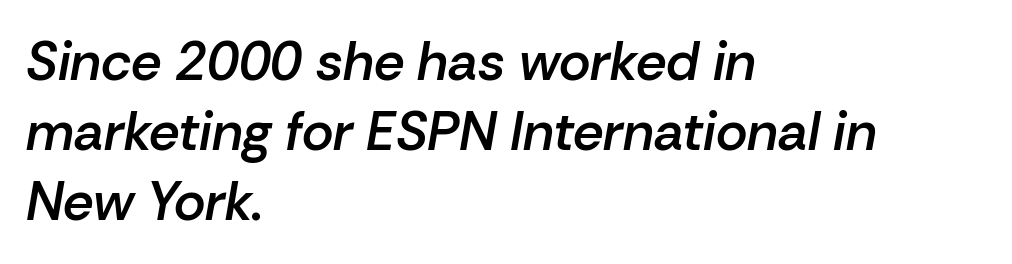
The face used here is rendered with its standard letterfit. The face used here is proportionally spaced, like ordinary book or web type. The lines in this sample share a left origin and differ only in where they stop. The specimen omits any rule beneath the text block's lines. Whoever set this chose a conventional vertical rhythm. Stroke thickness is moderately raised; the sample reads as semibold.
